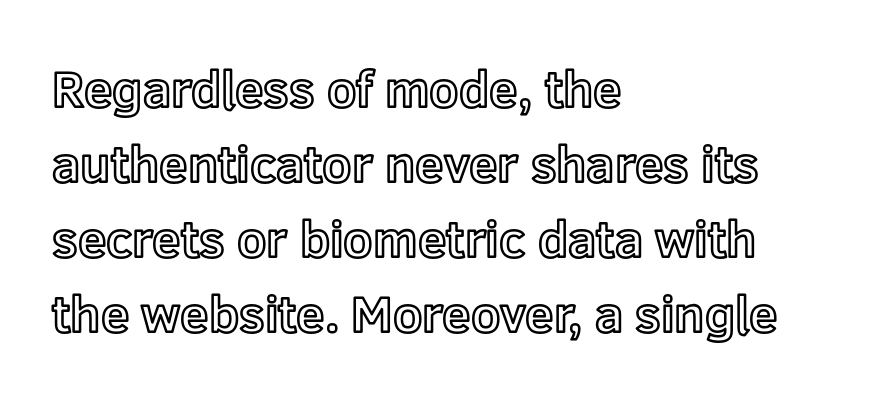
Q: Is the text italic (slanted)? A: No, it is upright.
Q: Is the text underlined? A: No.
Q: How is the paragraph aligned? A: Left-aligned.
Q: Is the spacing between letters normal or unusually wide? A: Normal.
Q: Is the spacing between lines tight, normal or loose? A: Normal.
Q: Width (condensed, normal, or wide)? A: Normal.
Q: x-height? A: Medium.
Q: Monospaced? A: No.
